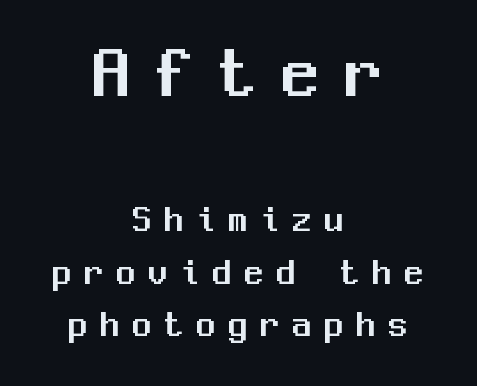
Interline gaps are of average width in this sample. The characters display no serif detailing; their extremities are plain. Teacher's note: observe the equal gaps on both sides — that is centered alignment. Tracking value appears strongly positive — letters spread wide. The baseline area is clear. Character size in the leading block exceeds that of the trailing block.
